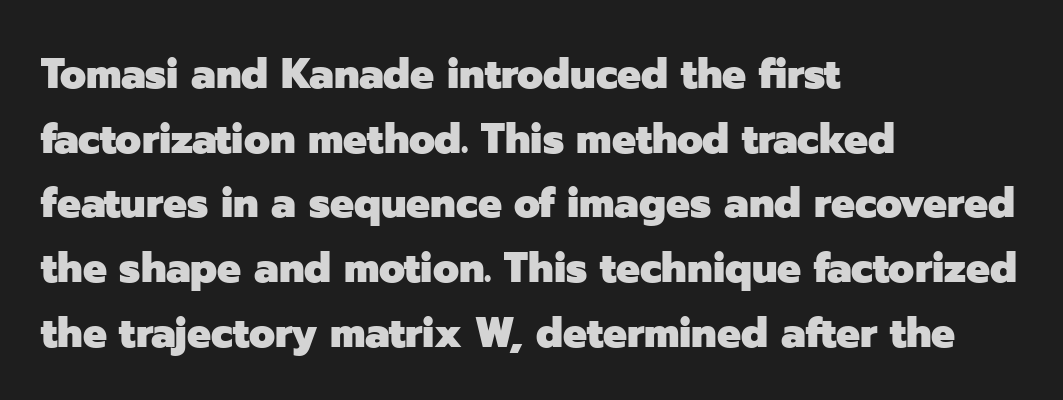
{"serif": "no", "italic": "no", "bold": "yes", "weight": "heavy", "width": "normal", "stroke_contrast": "low", "x_height": "medium", "monospaced": "no", "underline": "no", "align": "left", "line_spacing": "normal", "line_spacing_ratio": 1.54, "letter_spacing": "normal", "letter_spacing_em": 0.0, "glyph_px": 42}
